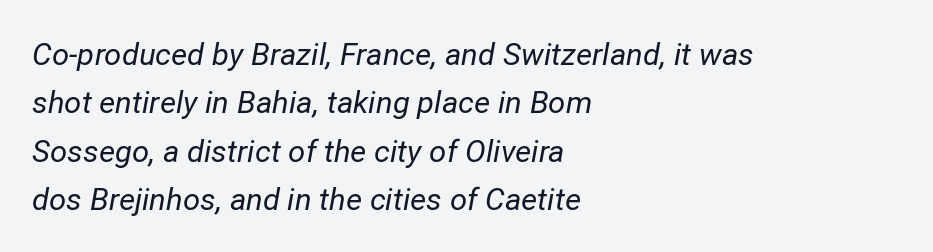
Q: Is the text bold? A: No.
Q: Is the text italic (slanted)? A: Yes, it leans right by about 12 degrees.
Q: Is the text underlined? A: No.
Q: How is the paragraph aligned? A: Left-aligned.
Q: Is the spacing between letters normal or unusually wide? A: Normal.
Q: Is the spacing between lines tight, normal or loose? A: Normal.
Q: Width (condensed, normal, or wide)? A: Normal.
Q: Stroke contrast? A: Low.
Q: x-height? A: Medium.
Q: Monospaced? A: No.
